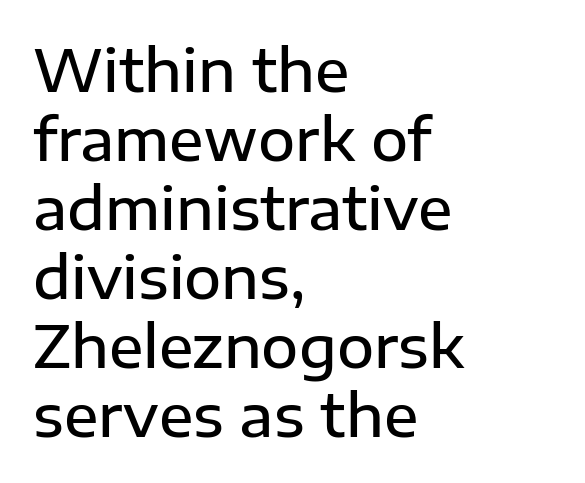
Q: Is the text bold? A: Semi-bold.
Q: Is the text italic (slanted)? A: No, it is upright.
Q: Is the typeface a serif or a sans-serif typeface? A: Sans-serif.
Q: Is the text underlined? A: No.
Q: How is the paragraph aligned? A: Left-aligned.
Q: Is the spacing between letters normal or unusually wide? A: Normal.
Q: Width (condensed, normal, or wide)? A: Normal.
Q: Stroke contrast? A: Low.
Q: x-height? A: Medium.
Q: Monospaced? A: No.
